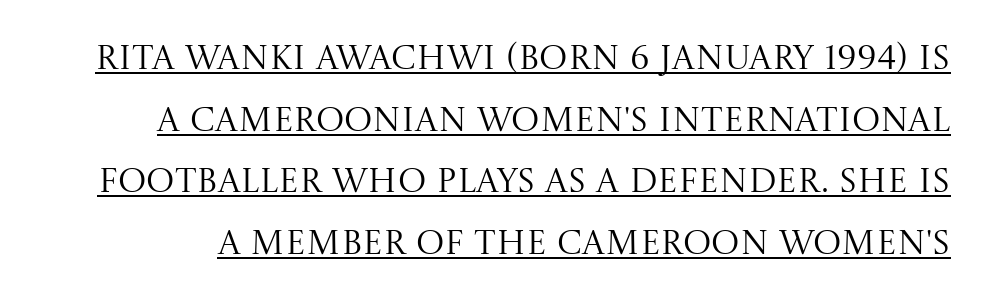
The image shows 34 px regular-weight serif type, upright; set line spacing 1.81x, normal letter spacing, underlined; medium stroke contrast and a large x-height.
